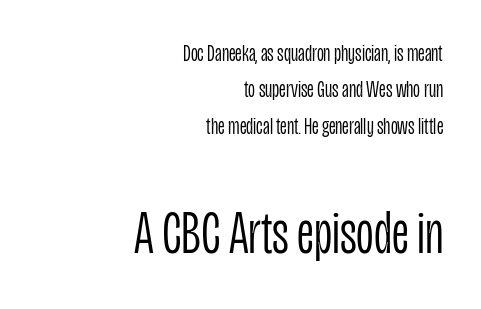
{"serif": "no", "italic": "no", "bold": "no", "weight": "light", "width": "condensed", "stroke_contrast": "low", "x_height": "large", "monospaced": "no", "underline": "no", "align": "right", "line_spacing": "normal", "line_spacing_ratio": 1.52, "letter_spacing": "normal", "letter_spacing_em": 0.0, "larger_block": "second", "size_ratio": 2.54, "glyph_px": 61}
